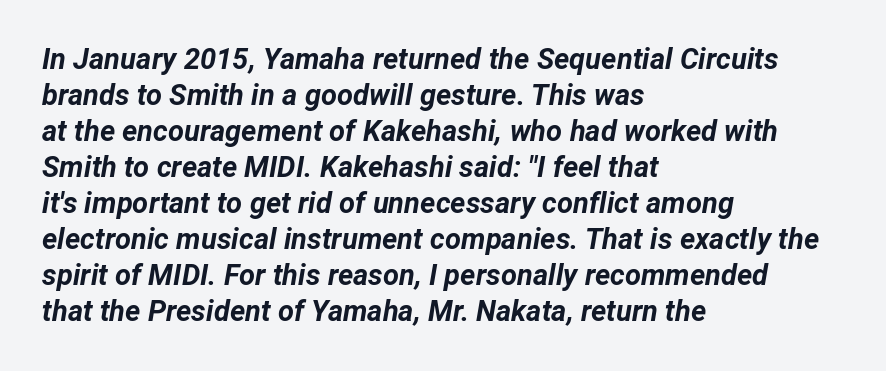
{"italic": "yes", "lean": "right", "slant_degrees": 12, "bold": "yes", "weight": "bold", "width": "normal", "stroke_contrast": "low", "x_height": "medium", "monospaced": "no", "underline": "no", "align": "left", "line_spacing_ratio": 1.24, "letter_spacing": "normal", "letter_spacing_em": 0.0, "glyph_px": 29}
